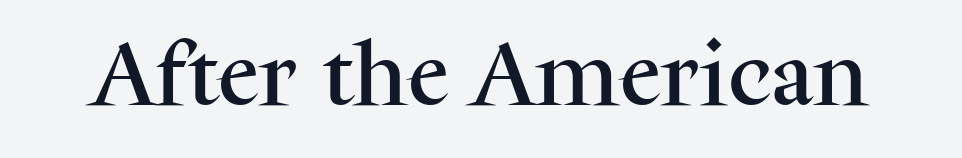
A typesetter would call this proportional, since set widths differ per character. Style check: upright. Are there feet on the stems? There are — it's a serif. The letterforms sit shoulder to shoulder at normal distance. Decoration check: the copy has no underline.
